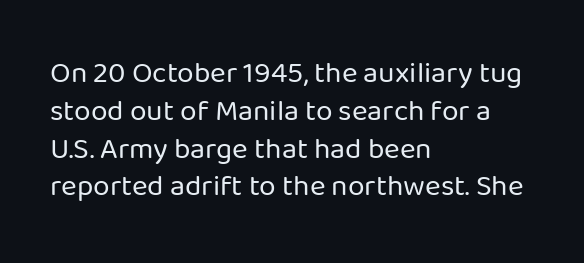
{"serif": "no", "italic": "no", "bold": "no", "weight": "regular", "width": "normal", "stroke_contrast": "low", "x_height": "medium", "monospaced": "no", "underline": "no", "align": "left", "line_spacing": "normal", "line_spacing_ratio": 1.26, "letter_spacing": "normal", "letter_spacing_em": 0.0, "glyph_px": 30}
